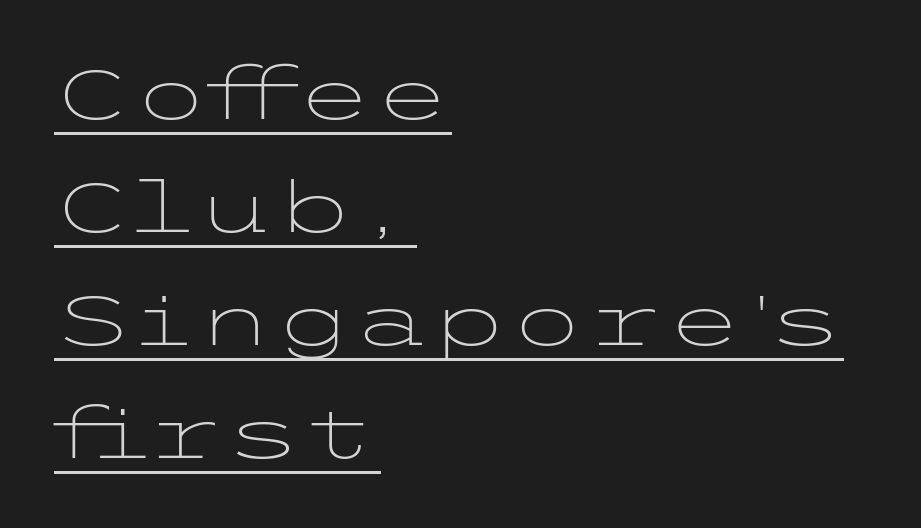
Font category for this specimen: sans-serif. The typesetter chose a ragged-right arrangement here. What decoration does the sample have? An underline. Think standard paragraph weight, or any step lighter than that. Compared with typical paragraphs, the rows here are spaced about the same. Characters remain perfectly vertical along every line.
